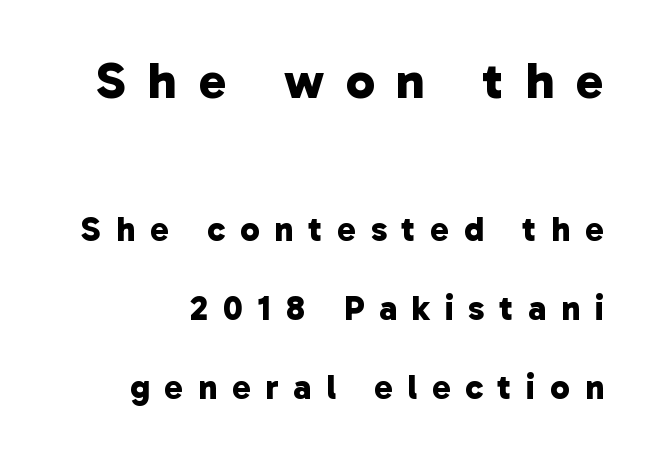
Q: Is the text bold? A: Yes.
Q: Is the typeface a serif or a sans-serif typeface? A: Sans-serif.
Q: Is the text underlined? A: No.
Q: Is the spacing between letters normal or unusually wide? A: Unusually wide.
Q: Is the spacing between lines tight, normal or loose? A: Loose.
Q: Which block of text is set in a larger size, the first (top) or the second (bottom)? A: The first (top) one.
Q: Width (condensed, normal, or wide)? A: Normal.
Q: Stroke contrast? A: Low.
Q: x-height? A: Medium.
Q: Monospaced? A: No.
